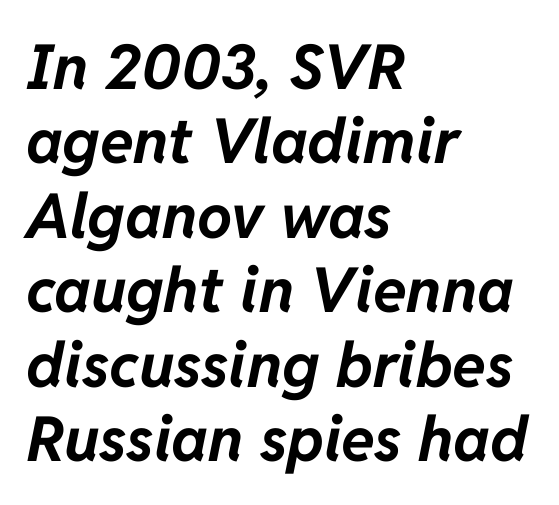
{"italic": "yes", "lean": "right", "slant_degrees": 11, "bold": "yes", "weight": "bold", "width": "normal", "stroke_contrast": "low", "x_height": "medium", "monospaced": "no", "underline": "no", "align": "left", "line_spacing_ratio": 1.2, "letter_spacing": "normal", "letter_spacing_em": 0.0, "glyph_px": 62}
